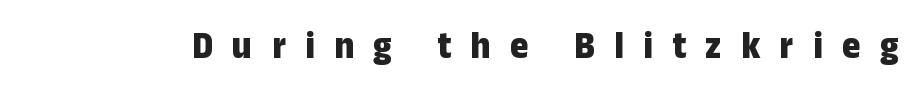
Q: Is the text bold? A: Yes.
Q: Is the text italic (slanted)? A: No, it is upright.
Q: Is the typeface a serif or a sans-serif typeface? A: Sans-serif.
Q: Is the text underlined? A: No.
Q: Is the spacing between letters normal or unusually wide? A: Unusually wide.
Q: Width (condensed, normal, or wide)? A: Condensed.
Q: Stroke contrast? A: Low.
Q: x-height? A: Medium.
Q: Monospaced? A: No.
